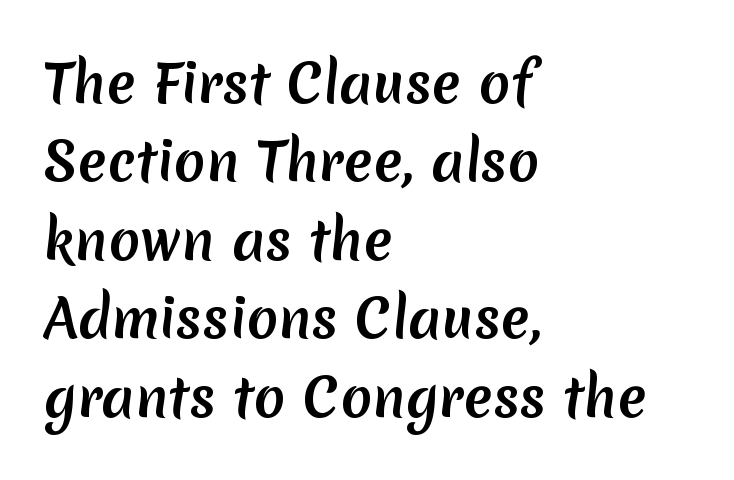
The image shows 53 px sans-serif type; set left-aligned, normal line spacing (1.48x), normal letter spacing, not underlined; medium stroke contrast and a medium x-height.
